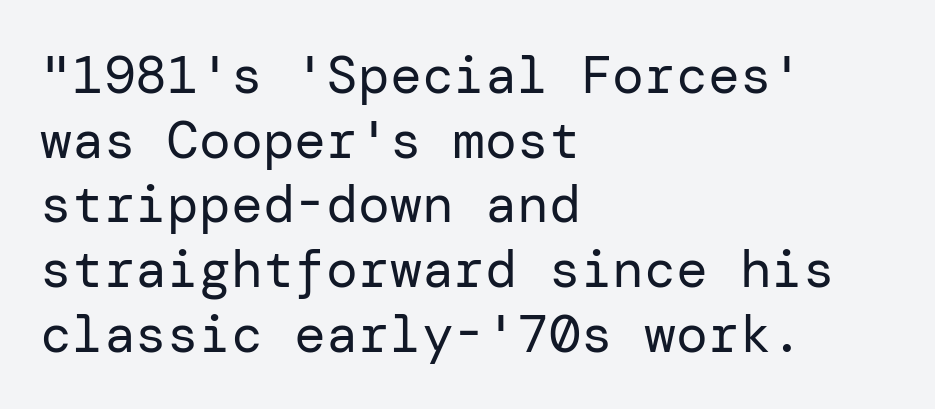
Posture: vertical. All the whitespace from short lines collects on the right. The cut favours lightness, reaching ordinary text weight at its darkest. Check where the strokes stop: nothing finishes them off — pure sans. Unmarked baselines from the first word to the last.
